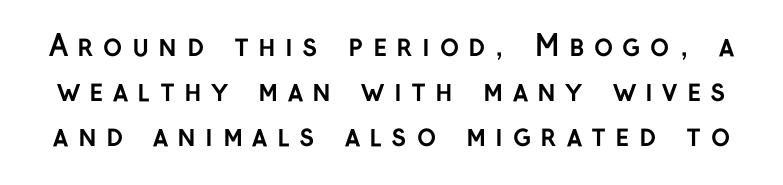
{"serif": "no", "italic": "no", "bold": "yes", "weight": "semibold", "width": "normal", "stroke_contrast": "low", "x_height": "medium", "monospaced": "no", "underline": "no", "line_spacing": "normal", "line_spacing_ratio": 1.56, "letter_spacing": "wide", "letter_spacing_em": 0.32, "glyph_px": 29}
